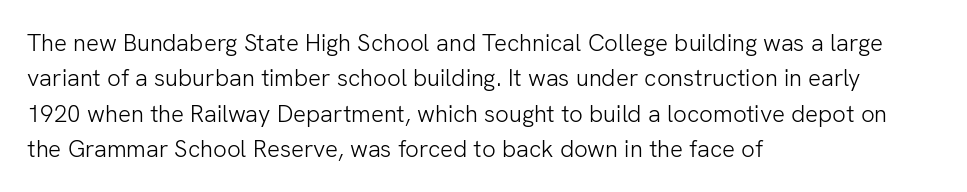
{"italic": "no", "bold": "no", "underline": "no", "align": "left", "line_spacing": "normal", "line_spacing_ratio": 1.47, "letter_spacing": "normal", "letter_spacing_em": 0.0, "glyph_px": 24}
